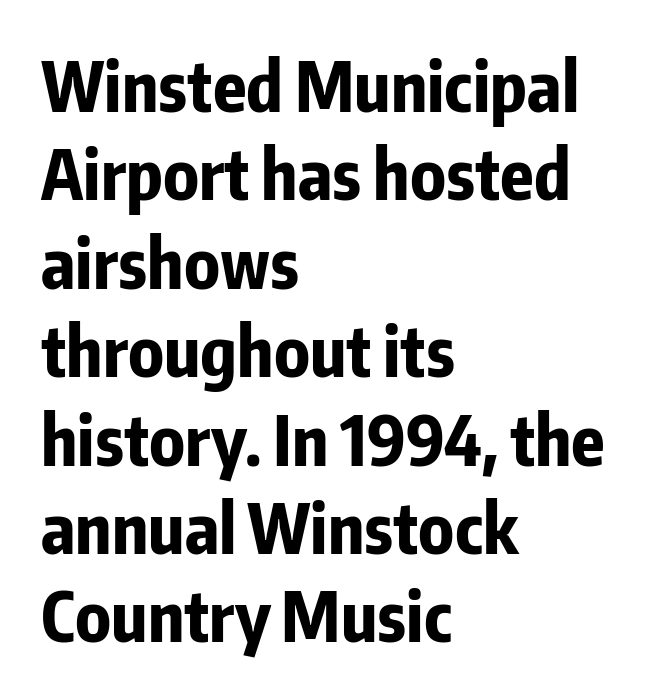
Here the designer chose a conventional face with non-uniform glyph widths. Compared with an ordinary text face, these strokes are far heavier — a full bold. Inter-character spacing is left at the font's built-in metrics. The compositor pushed each line to the left boundary. This is sans-serif lettering, the kind often seen on screens and signage. Quick note: not italic, upright.
